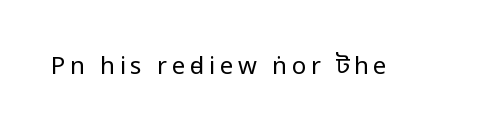
Q: Is the text bold? A: No.
Q: Is the text italic (slanted)? A: No, it is upright.
Q: Is the text underlined? A: No.
